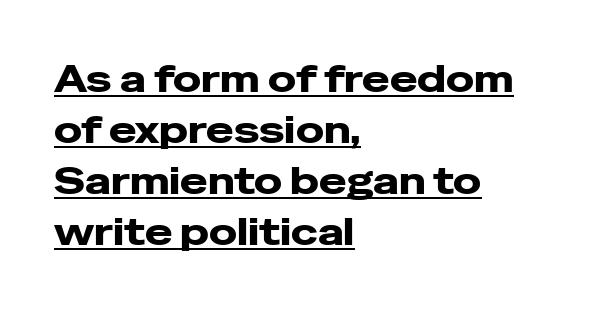
Q: Is the text italic (slanted)? A: No, it is upright.
Q: Is the typeface a serif or a sans-serif typeface? A: Sans-serif.
Q: Is the text underlined? A: Yes.
Q: How is the paragraph aligned? A: Left-aligned.
Q: Is the spacing between letters normal or unusually wide? A: Normal.
Q: Is the spacing between lines tight, normal or loose? A: Normal.
Q: Width (condensed, normal, or wide)? A: Wide.
Q: Stroke contrast? A: Low.
Q: x-height? A: Medium.
Q: Monospaced? A: No.
